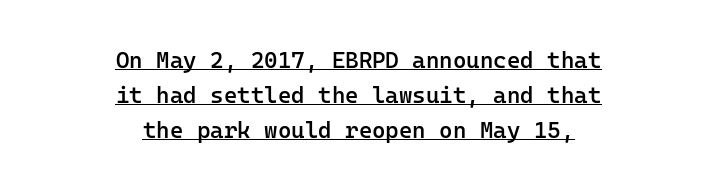
Q: Is the text bold? A: Semi-bold.
Q: Is the text italic (slanted)? A: No, it is upright.
Q: Is the text underlined? A: Yes.
Q: How is the paragraph aligned? A: Centered.
Q: Is the spacing between letters normal or unusually wide? A: Normal.
Q: Is the spacing between lines tight, normal or loose? A: Normal.
